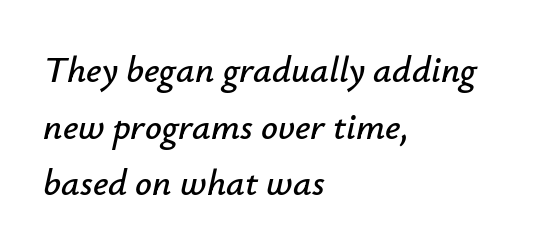
The image shows 37 px text type, italic (leaning right); set left-aligned, normal line spacing (1.53x), normal letter spacing, not underlined; low stroke contrast and a small x-height.
